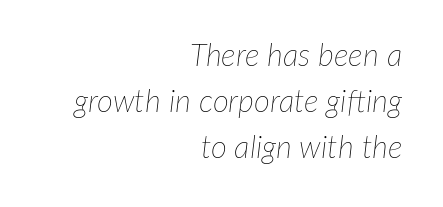
Weight: in the light-to-regular range. You could call the tracking neutral — neither tight nor loose. The paragraph shown leans on its right margin. The line-height multiplier appears to be the usual default. The letters advance in unequal steps, a hallmark of proportional type.
